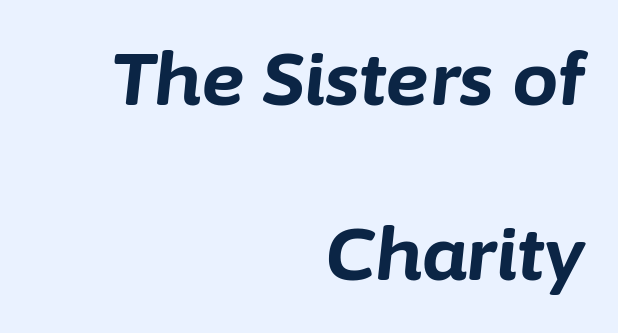
Characters are canted at an angle relative to the baseline's perpendicular. Looks like regular typesetting: each glyph gets only the width it needs. Vertical spacing — loose. This rendering uses right alignment, leaving the left contour irregular. Standard letterfit; no display-style spreading of the glyphs. Weight check: bold — yes, fully.
